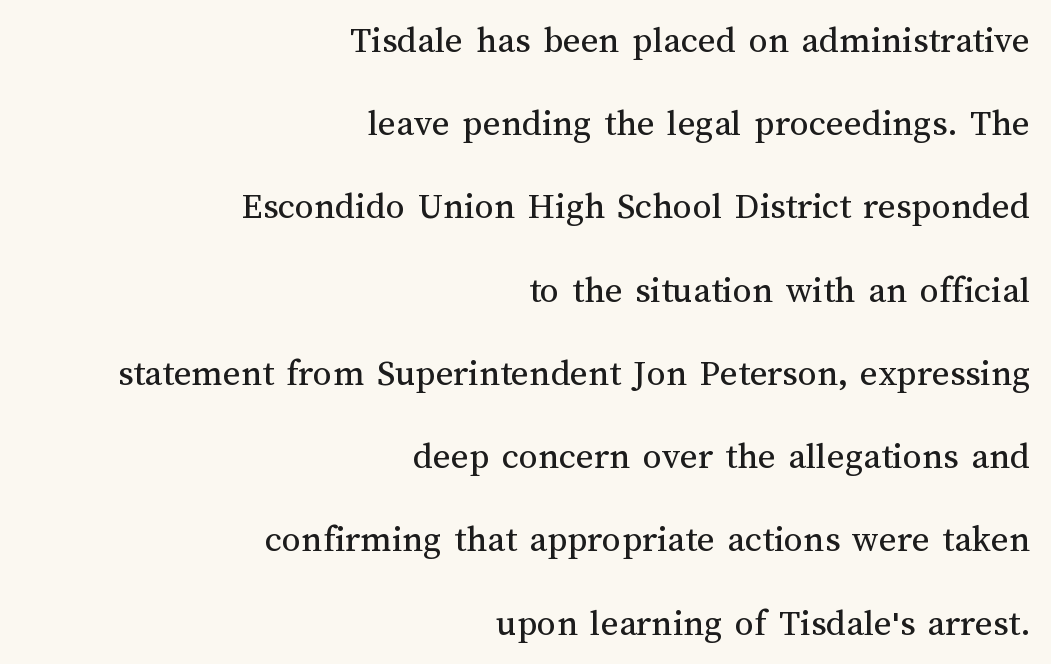
{"italic": "no", "bold": "no", "weight": "regular", "width": "normal", "stroke_contrast": "medium", "x_height": "medium", "monospaced": "no", "underline": "no", "align": "right", "line_spacing": "loose", "line_spacing_ratio": 2.19, "letter_spacing": "normal", "letter_spacing_em": 0.0, "glyph_px": 38}
